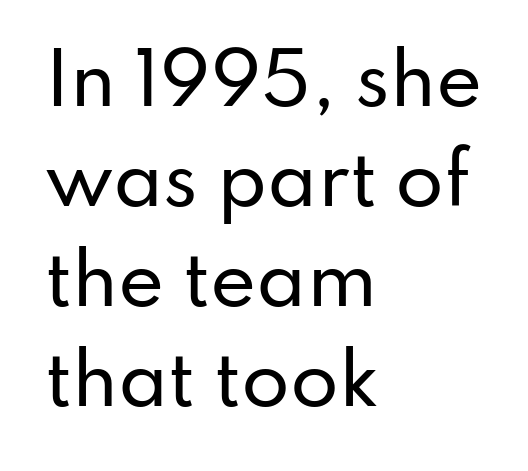
The image shows 70 px sans-serif type, upright; set left-aligned, normal line spacing (1.43x), normal letter spacing, not underlined; low stroke contrast and a small x-height.
